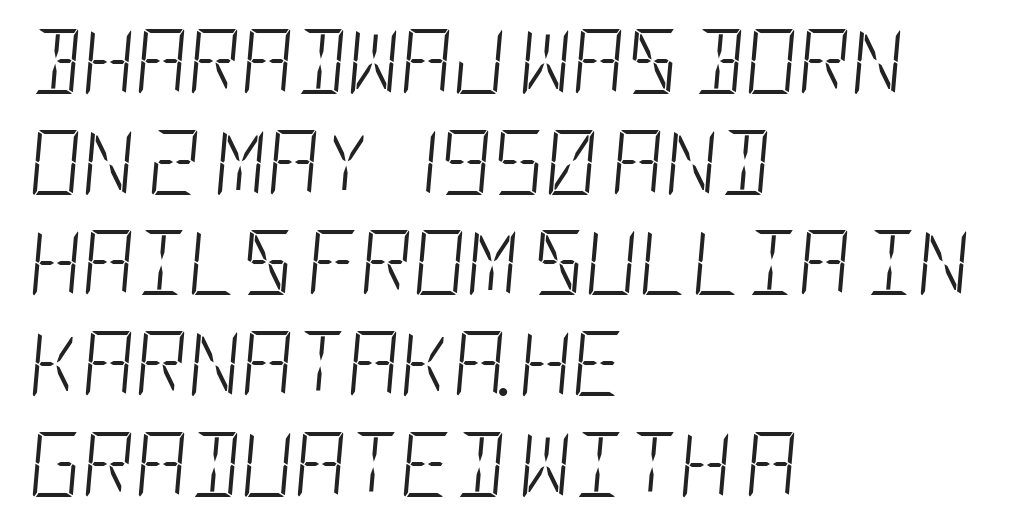
{"italic": "yes", "lean": "right", "slant_degrees": 5, "bold": "no", "weight": "light", "width": "condensed", "stroke_contrast": "low", "x_height": "large", "underline": "no", "align": "left", "line_spacing": "normal", "line_spacing_ratio": 1.55, "letter_spacing": "normal", "letter_spacing_em": 0.0, "glyph_px": 65}
